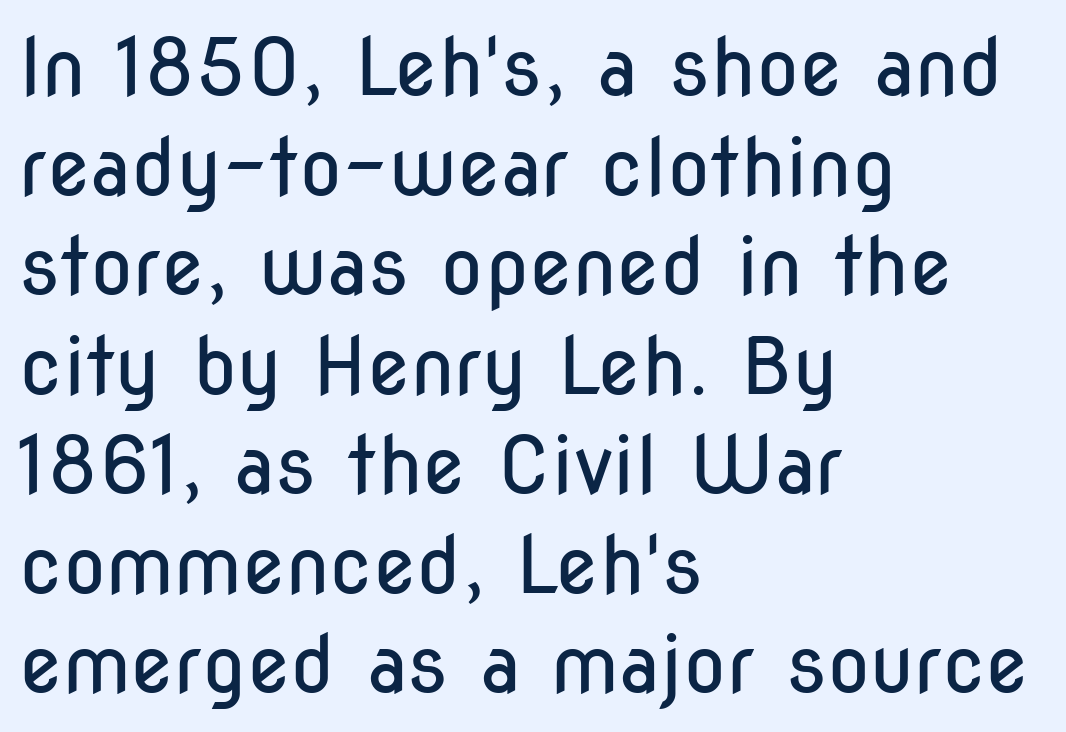
Q: Is the text bold? A: No.
Q: Is the text italic (slanted)? A: No, it is upright.
Q: Is the typeface a serif or a sans-serif typeface? A: Sans-serif.
Q: Is the text underlined? A: No.
Q: How is the paragraph aligned? A: Left-aligned.
Q: Is the spacing between letters normal or unusually wide? A: Normal.
Q: Is the spacing between lines tight, normal or loose? A: Normal.
Q: Width (condensed, normal, or wide)? A: Condensed.
Q: Stroke contrast? A: Low.
Q: x-height? A: Medium.
Q: Monospaced? A: No.
